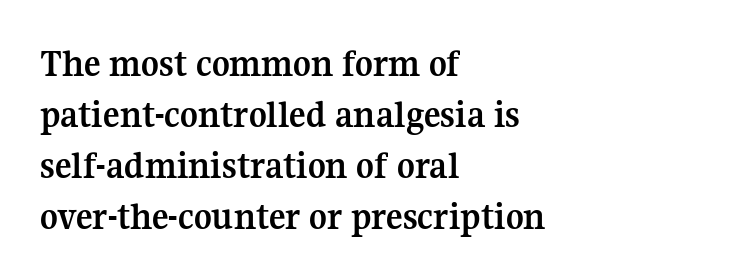
Posture: straight, roman, zero tilt. Font category for this specimen: serif. Rule under the text: the space is simply empty. The designer left line spacing at the default. These lines are set flush left with a ragged right edge. Weight check: bold — yes, fully.
